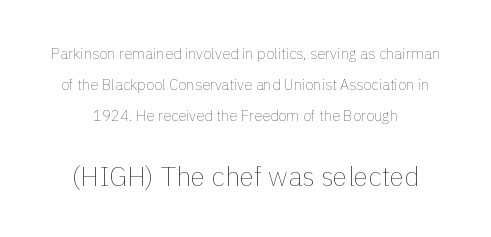
Q: Is the text bold? A: No.
Q: Is the text italic (slanted)? A: No, it is upright.
Q: Is the text underlined? A: No.
Q: Is the spacing between letters normal or unusually wide? A: Normal.
Q: Is the spacing between lines tight, normal or loose? A: Loose.
Q: Which block of text is set in a larger size, the first (top) or the second (bottom)? A: The second (bottom) one.
